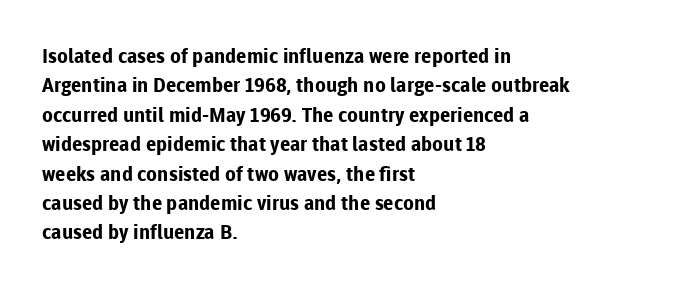
{"italic": "no", "bold": "yes", "underline": "no", "align": "left", "line_spacing": "normal", "line_spacing_ratio": 1.47, "letter_spacing": "normal", "letter_spacing_em": 0.0, "glyph_px": 20}
